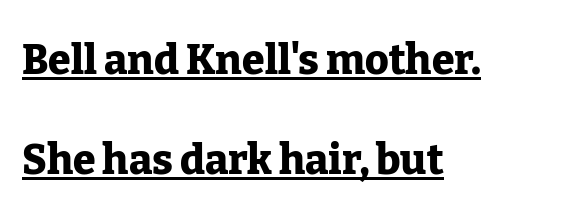
The image shows 41 px heavy serif type, upright; set left-aligned, loose line spacing (2.45x), normal letter spacing, underlined; low stroke contrast and a medium x-height.
